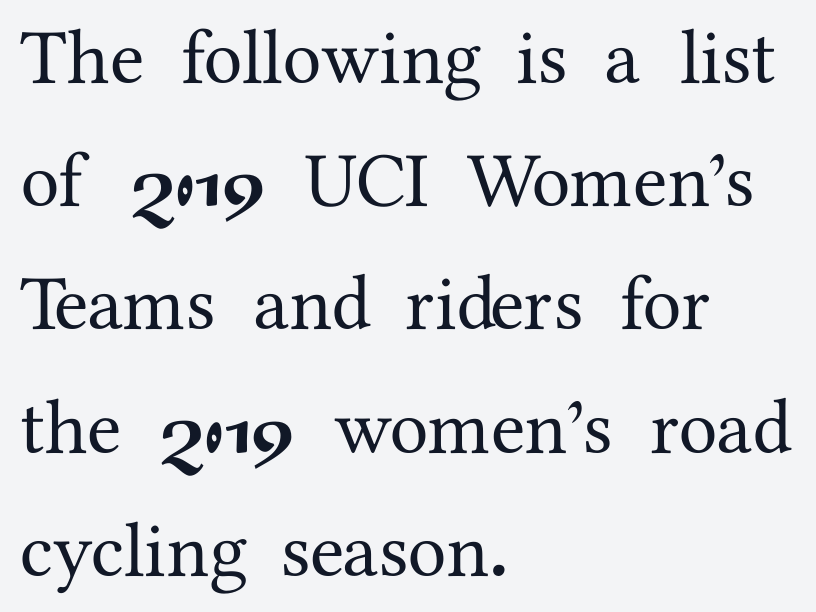
{"serif": "yes", "italic": "no", "width": "normal", "stroke_contrast": "medium", "x_height": "medium", "monospaced": "no", "underline": "no", "align": "left", "line_spacing": "normal", "line_spacing_ratio": 1.58, "letter_spacing": "normal", "letter_spacing_em": 0.0, "glyph_px": 78}
